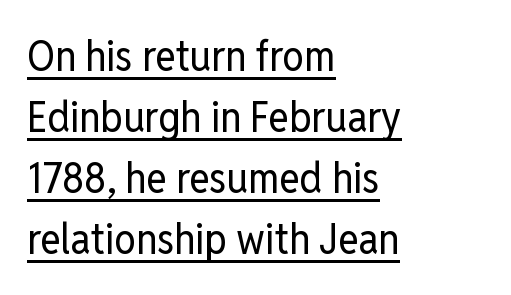
The image shows 43 px regular-weight, condensed sans-serif type, upright; set left-aligned, normal line spacing (1.42x), normal letter spacing, underlined; low stroke contrast and a medium x-height.
